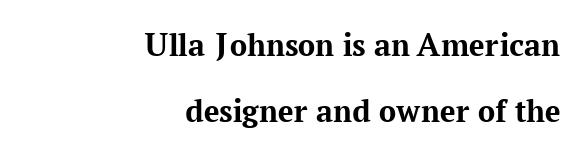
{"serif": "yes", "italic": "no", "bold": "yes", "weight": "bold", "width": "normal", "stroke_contrast": "medium", "x_height": "medium", "monospaced": "no", "underline": "no", "align": "right", "line_spacing": "loose", "line_spacing_ratio": 1.94, "letter_spacing": "normal", "letter_spacing_em": 0.0, "glyph_px": 34}
